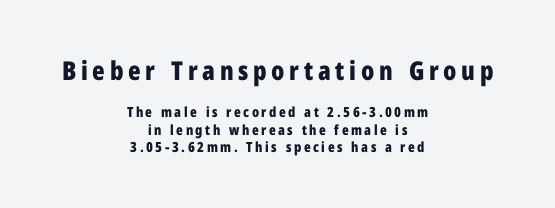
{"italic": "no", "bold": "yes", "underline": "no", "align": "center", "line_spacing": "normal", "line_spacing_ratio": 1.25, "larger_block": "first", "size_ratio": 1.86, "glyph_px": 26}
